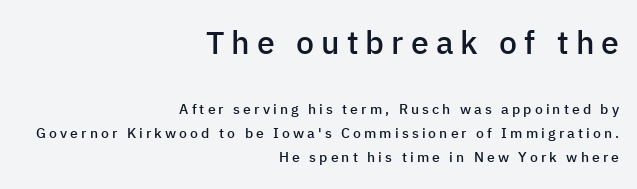
{"serif": "no", "italic": "no", "bold": "semi", "weight": "semibold", "width": "normal", "stroke_contrast": "low", "x_height": "medium", "monospaced": "no", "underline": "no", "align": "right", "line_spacing_ratio": 1.71, "letter_spacing": "wide", "letter_spacing_em": 0.22, "larger_block": "first", "size_ratio": 2.29, "glyph_px": 32}
